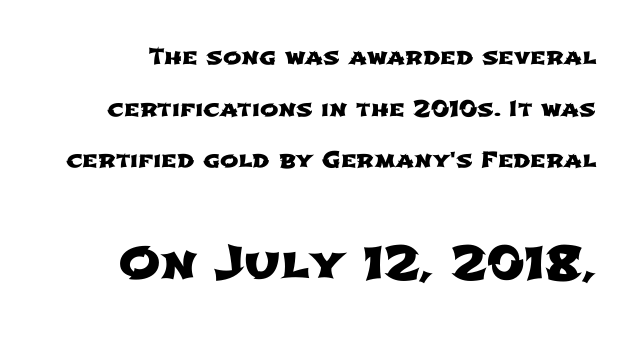
The image shows 45 px wide sans-serif type; set loose line spacing (2.35x), normal letter spacing, not underlined; the second (bottom) block is 2.05x larger; low stroke contrast and a medium x-height.
